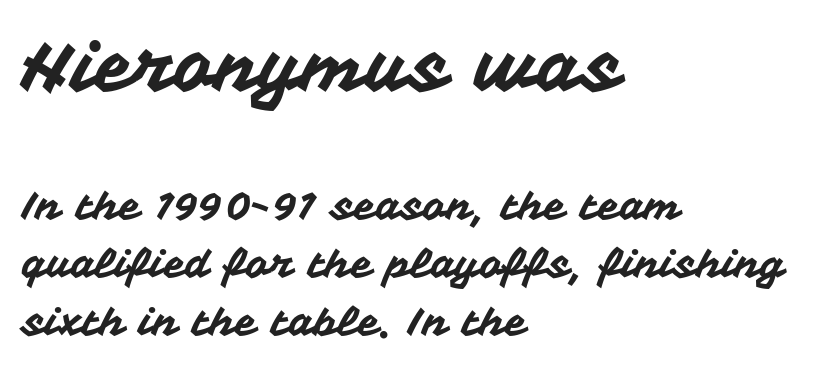
The image shows 70 px sans-serif type; set left-aligned, normal line spacing (1.45x), normal letter spacing, not underlined; the first (top) block is 1.75x larger; medium stroke contrast and a medium x-height.
